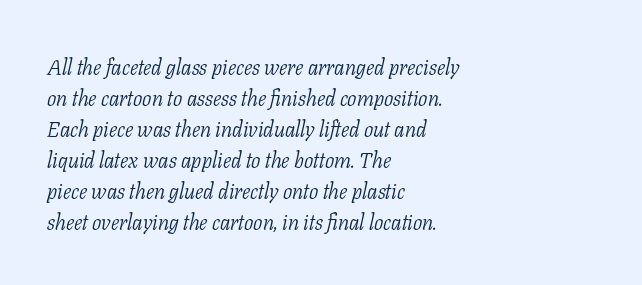
{"italic": "yes", "lean": "right", "slant_degrees": 11, "bold": "no", "underline": "no", "align": "left", "line_spacing": "normal", "line_spacing_ratio": 1.41, "letter_spacing": "normal", "letter_spacing_em": 0.0, "glyph_px": 22}
